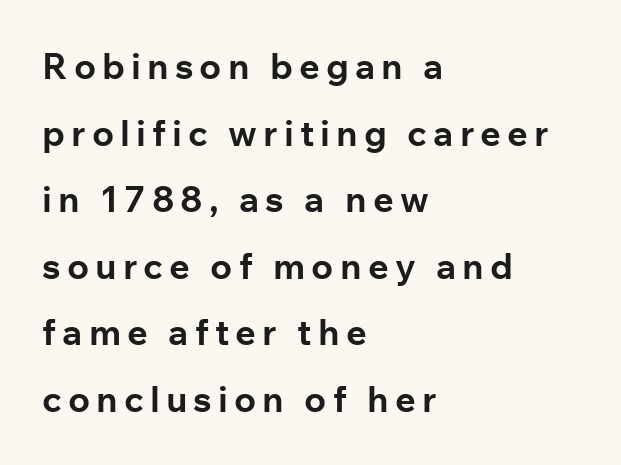
The image shows 36 px bold sans-serif type, upright; set left-aligned, line spacing 1.85x, not underlined; low stroke contrast and a medium x-height.
